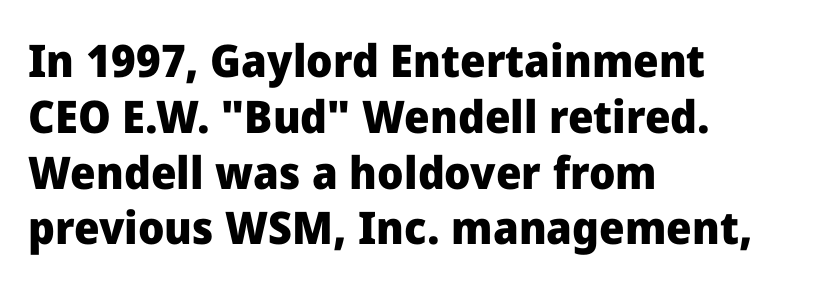
{"serif": "no", "italic": "no", "bold": "yes", "weight": "heavy", "width": "normal", "stroke_contrast": "low", "x_height": "medium", "monospaced": "no", "underline": "no", "align": "left", "line_spacing_ratio": 1.24, "letter_spacing": "normal", "letter_spacing_em": 0.0, "glyph_px": 45}
